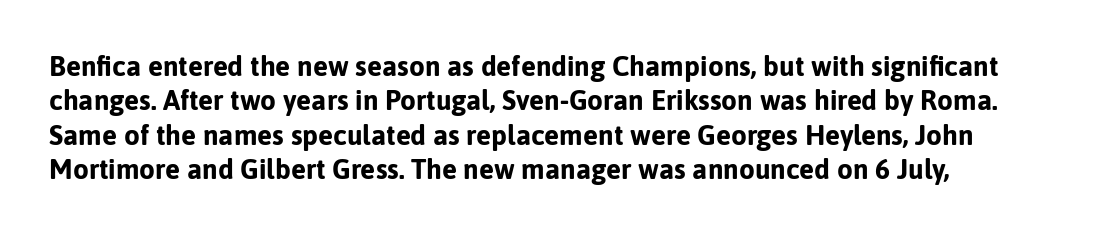
Q: Is the text bold? A: Yes.
Q: Is the text italic (slanted)? A: No, it is upright.
Q: Is the typeface a serif or a sans-serif typeface? A: Sans-serif.
Q: Is the text underlined? A: No.
Q: Is the spacing between letters normal or unusually wide? A: Normal.
Q: Width (condensed, normal, or wide)? A: Normal.
Q: Stroke contrast? A: Low.
Q: x-height? A: Medium.
Q: Monospaced? A: No.
